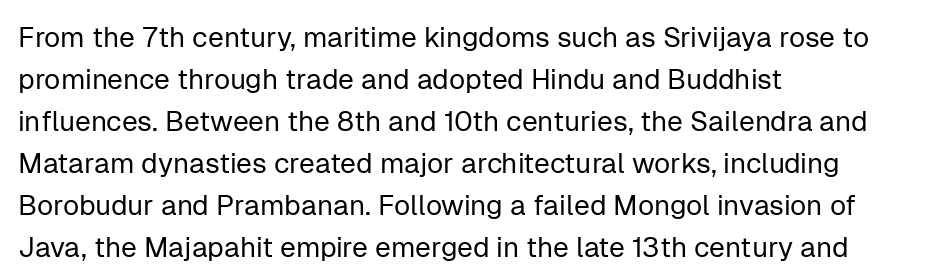
Q: Is the text bold? A: No.
Q: Is the text italic (slanted)? A: No, it is upright.
Q: Is the typeface a serif or a sans-serif typeface? A: Sans-serif.
Q: Is the text underlined? A: No.
Q: How is the paragraph aligned? A: Left-aligned.
Q: Is the spacing between letters normal or unusually wide? A: Normal.
Q: Is the spacing between lines tight, normal or loose? A: Normal.
Q: Width (condensed, normal, or wide)? A: Normal.
Q: Stroke contrast? A: Low.
Q: x-height? A: Medium.
Q: Monospaced? A: No.
